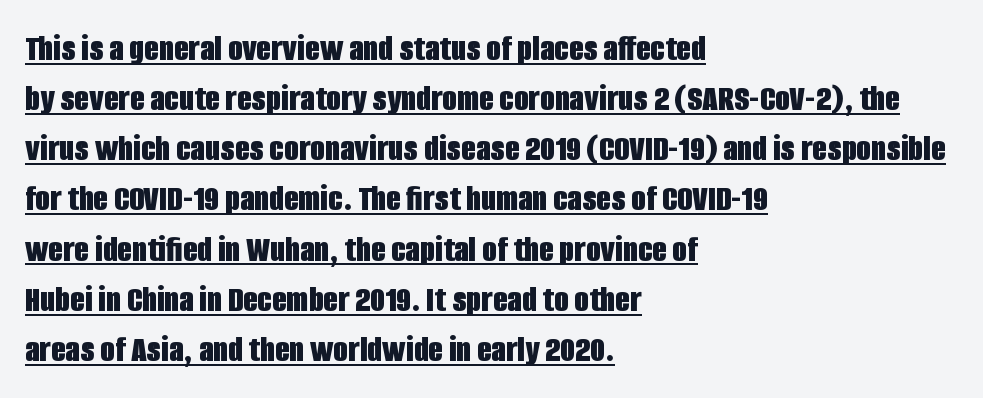
Q: Is the text bold? A: Yes.
Q: Is the text italic (slanted)? A: No, it is upright.
Q: Is the typeface a serif or a sans-serif typeface? A: Sans-serif.
Q: Is the text underlined? A: Yes.
Q: How is the paragraph aligned? A: Left-aligned.
Q: Is the spacing between letters normal or unusually wide? A: Normal.
Q: Is the spacing between lines tight, normal or loose? A: Normal.
Q: Width (condensed, normal, or wide)? A: Condensed.
Q: Stroke contrast? A: Low.
Q: x-height? A: Large.
Q: Monospaced? A: No.
